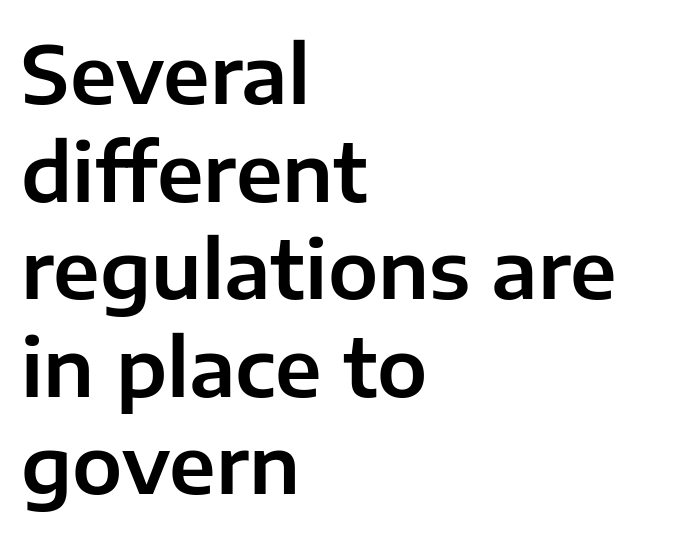
The image shows 80 px sans-serif type, upright; set left-aligned, line spacing 1.22x, normal letter spacing, not underlined; low stroke contrast and a medium x-height.
